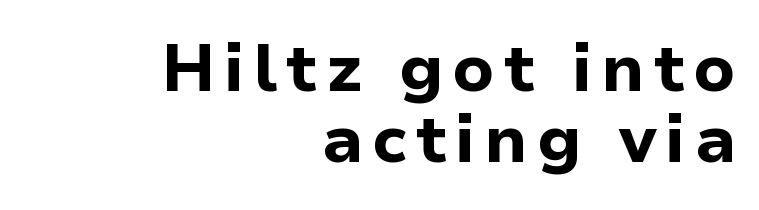
{"serif": "no", "italic": "no", "bold": "yes", "weight": "bold", "width": "normal", "stroke_contrast": "low", "x_height": "medium", "monospaced": "no", "underline": "no", "align": "right", "line_spacing": "tight", "line_spacing_ratio": 1.06, "glyph_px": 67}
